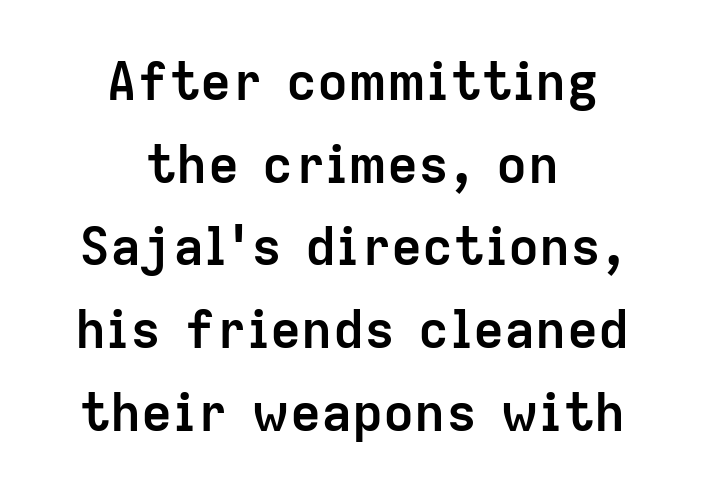
{"serif": "no", "italic": "no", "bold": "yes", "weight": "semibold", "width": "normal", "stroke_contrast": "low", "x_height": "medium", "monospaced": "no", "underline": "no", "align": "center", "line_spacing": "normal", "line_spacing_ratio": 1.59, "letter_spacing": "normal", "letter_spacing_em": 0.0, "glyph_px": 52}
